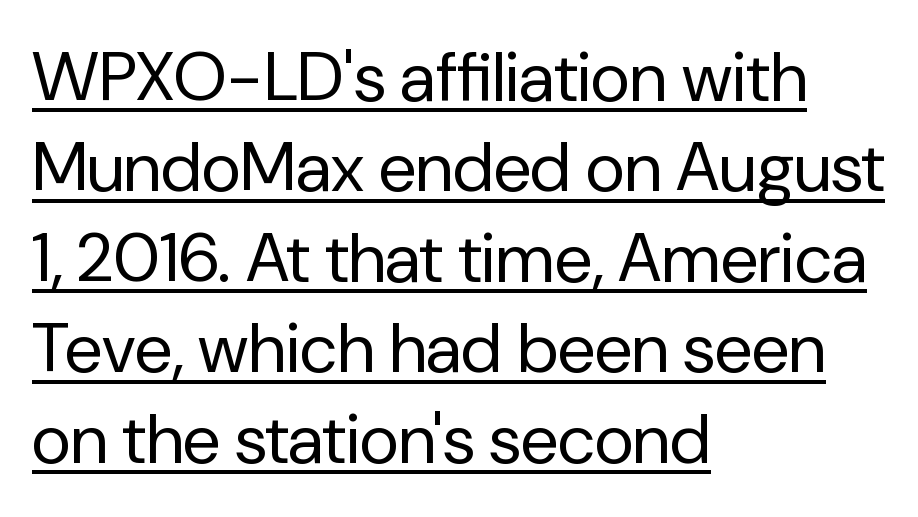
Q: Is the text bold? A: No.
Q: Is the text italic (slanted)? A: No, it is upright.
Q: Is the typeface a serif or a sans-serif typeface? A: Sans-serif.
Q: Is the text underlined? A: Yes.
Q: How is the paragraph aligned? A: Left-aligned.
Q: Is the spacing between letters normal or unusually wide? A: Normal.
Q: Is the spacing between lines tight, normal or loose? A: Normal.
Q: Width (condensed, normal, or wide)? A: Normal.
Q: Stroke contrast? A: Low.
Q: x-height? A: Medium.
Q: Monospaced? A: No.
